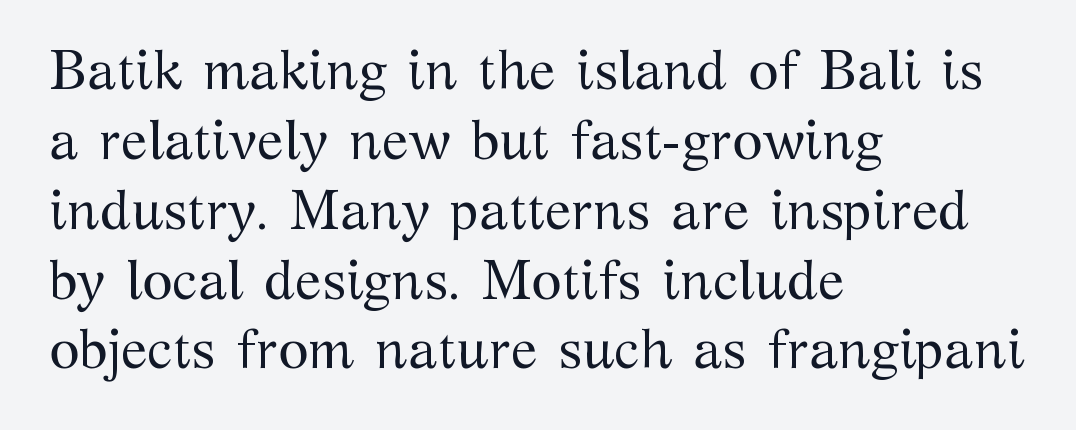
The image shows 55 px regular-weight serif type, upright; set left-aligned, normal line spacing (1.27x), normal letter spacing, not underlined; medium stroke contrast and a medium x-height.
